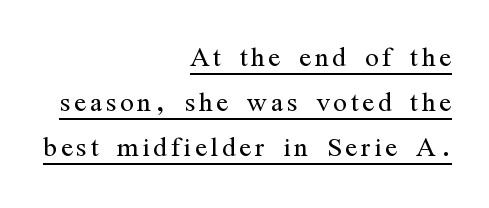
{"serif": "yes", "italic": "no", "bold": "no", "weight": "light", "width": "condensed", "stroke_contrast": "medium", "x_height": "medium", "monospaced": "no", "underline": "yes", "align": "right", "line_spacing": "normal", "line_spacing_ratio": 1.25, "glyph_px": 36}
